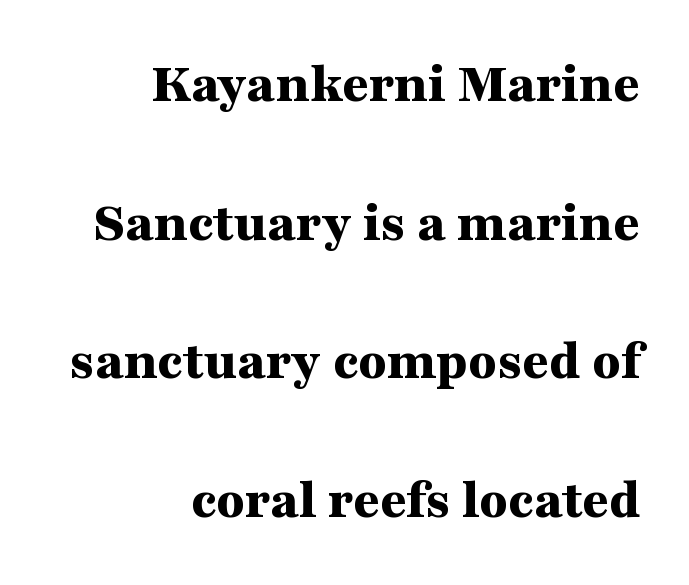
The image shows 58 px bold, wide serif type, upright; set right-aligned, loose line spacing (2.39x), normal letter spacing, not underlined; medium stroke contrast and a medium x-height.
